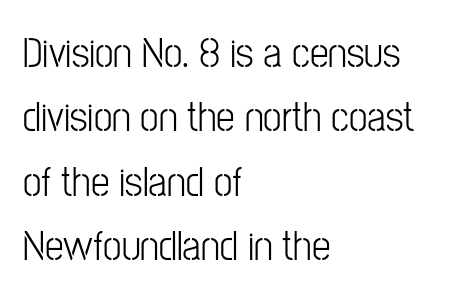
{"serif": "no", "italic": "no", "bold": "no", "weight": "light", "width": "condensed", "stroke_contrast": "low", "x_height": "medium", "monospaced": "no", "underline": "no", "align": "left", "line_spacing": "normal", "line_spacing_ratio": 1.53, "letter_spacing": "normal", "letter_spacing_em": 0.0, "glyph_px": 42}
